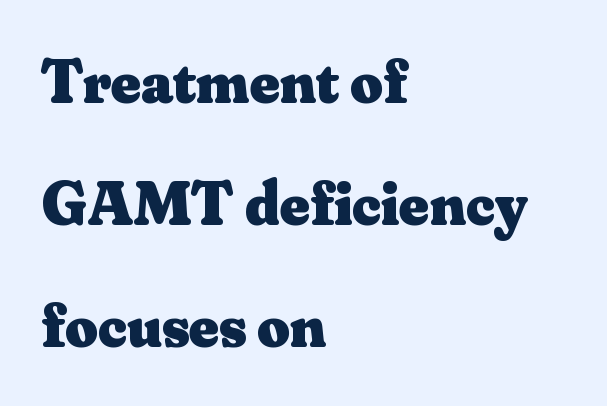
Q: Is the text bold? A: Yes.
Q: Is the text italic (slanted)? A: No, it is upright.
Q: Is the typeface a serif or a sans-serif typeface? A: Serif.
Q: Is the text underlined? A: No.
Q: How is the paragraph aligned? A: Left-aligned.
Q: Is the spacing between letters normal or unusually wide? A: Normal.
Q: Is the spacing between lines tight, normal or loose? A: Loose.
Q: Width (condensed, normal, or wide)? A: Normal.
Q: Stroke contrast? A: Medium.
Q: x-height? A: Small.
Q: Monospaced? A: No.
